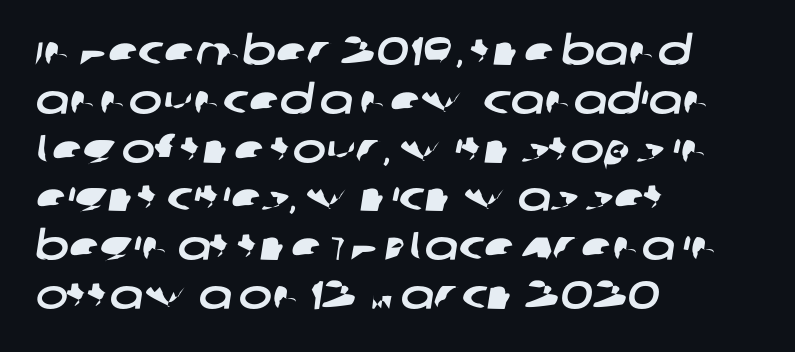
The image shows 40 px wide sans-serif type; set left-aligned, line spacing 1.22x, normal letter spacing, not underlined; low stroke contrast and a large x-height.
